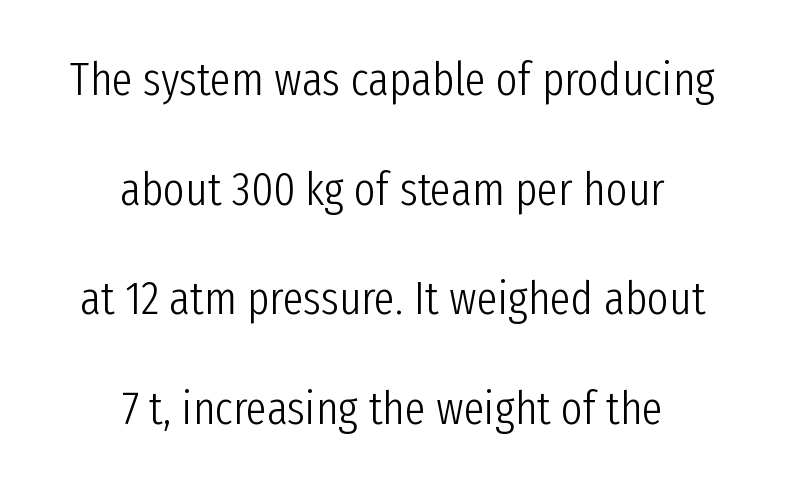
{"serif": "no", "italic": "no", "bold": "no", "weight": "light", "width": "condensed", "stroke_contrast": "low", "x_height": "medium", "monospaced": "no", "underline": "no", "align": "center", "line_spacing": "loose", "line_spacing_ratio": 2.33, "letter_spacing": "normal", "letter_spacing_em": 0.0, "glyph_px": 47}
